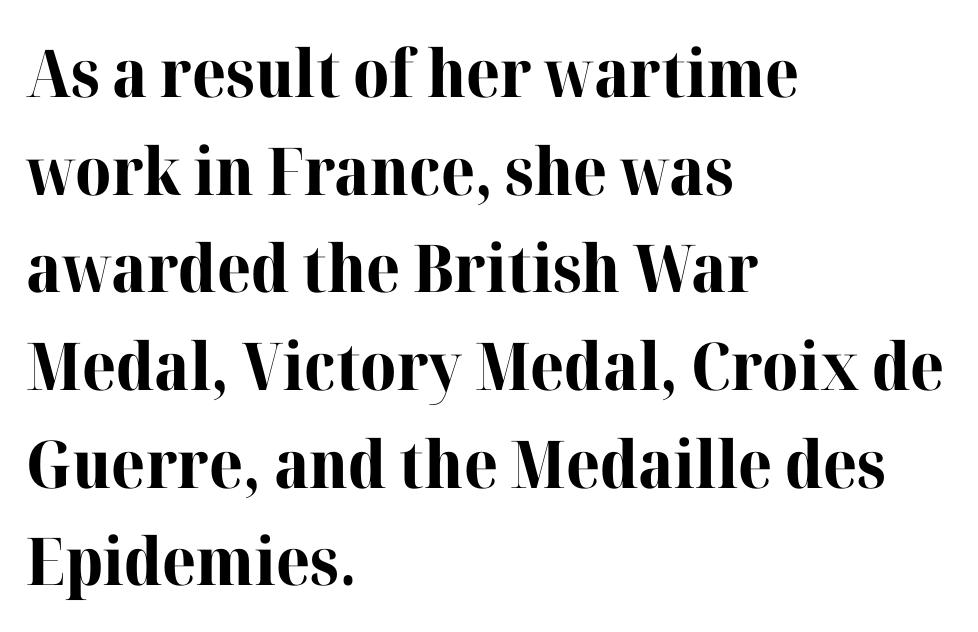
{"serif": "yes", "italic": "no", "bold": "yes", "weight": "bold", "width": "normal", "stroke_contrast": "high", "x_height": "medium", "monospaced": "no", "underline": "no", "align": "left", "line_spacing": "normal", "line_spacing_ratio": 1.48, "letter_spacing": "normal", "letter_spacing_em": 0.0, "glyph_px": 66}
